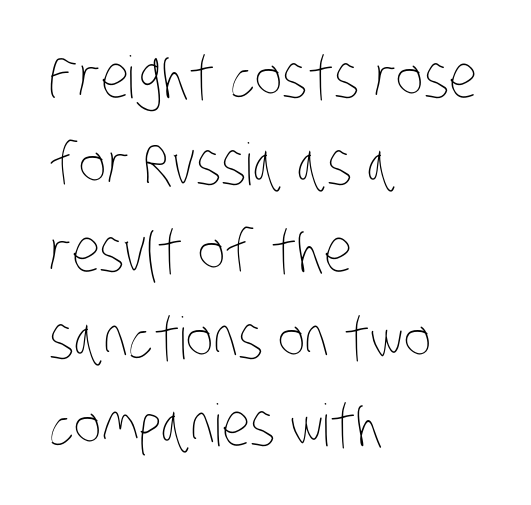
Q: Is the text bold? A: No.
Q: Is the text underlined? A: No.
Q: How is the paragraph aligned? A: Left-aligned.
Q: Is the spacing between letters normal or unusually wide? A: Normal.
Q: Is the spacing between lines tight, normal or loose? A: Normal.
Q: Width (condensed, normal, or wide)? A: Condensed.
Q: Stroke contrast? A: Low.
Q: x-height? A: Large.
Q: Monospaced? A: No.
